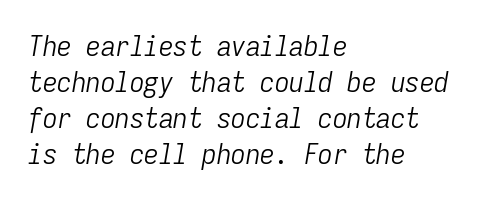
{"italic": "yes", "lean": "right", "slant_degrees": 9, "bold": "no", "weight": "light", "width": "condensed", "stroke_contrast": "low", "x_height": "medium", "monospaced": "yes", "underline": "no", "align": "left", "line_spacing_ratio": 1.24, "letter_spacing": "normal", "letter_spacing_em": 0.0, "glyph_px": 29}
